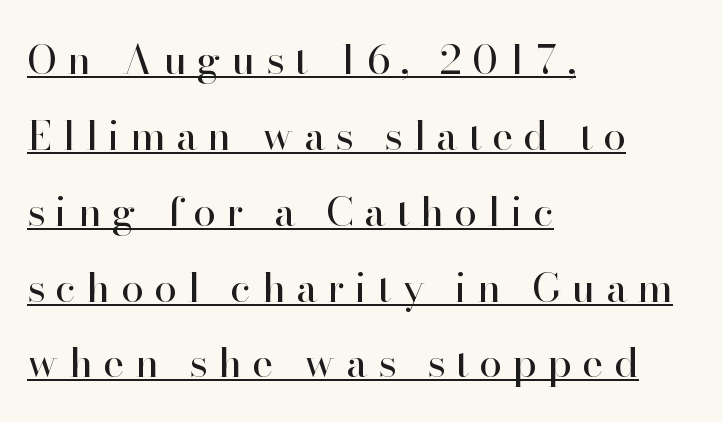
Q: Is the text bold? A: No.
Q: Is the text italic (slanted)? A: No, it is upright.
Q: Is the typeface a serif or a sans-serif typeface? A: Serif.
Q: Is the text underlined? A: Yes.
Q: How is the paragraph aligned? A: Left-aligned.
Q: Is the spacing between letters normal or unusually wide? A: Unusually wide.
Q: Width (condensed, normal, or wide)? A: Normal.
Q: Stroke contrast? A: High.
Q: x-height? A: Small.
Q: Monospaced? A: No.
